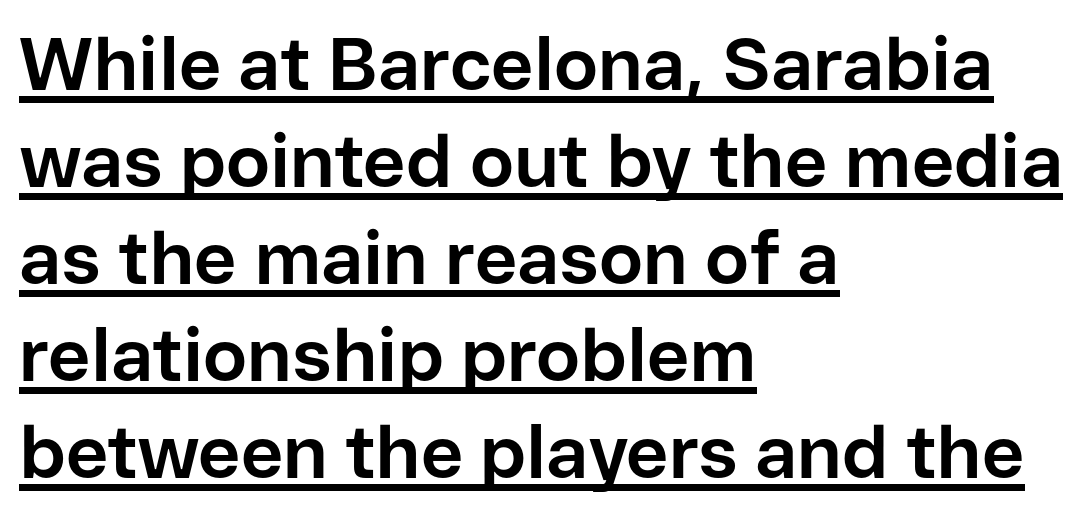
{"serif": "no", "italic": "no", "bold": "yes", "weight": "bold", "width": "normal", "stroke_contrast": "low", "x_height": "medium", "monospaced": "no", "underline": "yes", "align": "left", "line_spacing": "normal", "line_spacing_ratio": 1.31, "letter_spacing": "normal", "letter_spacing_em": 0.0, "glyph_px": 74}
